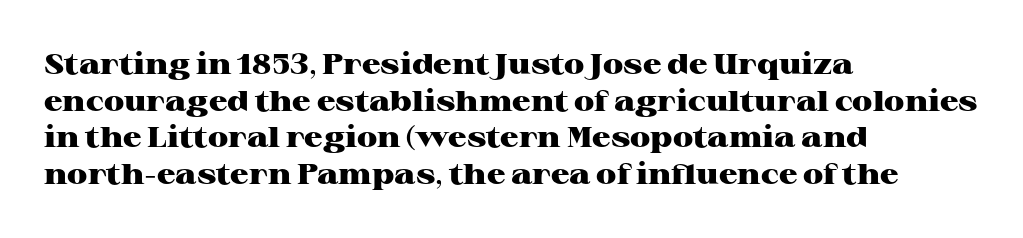
Anything drawn beneath the words? Only blank space. Compared with an ordinary text face, these strokes are far heavier — a full bold. Short note: letters normally spaced. This sample is left-justified, so line endings fall wherever the words run out.
